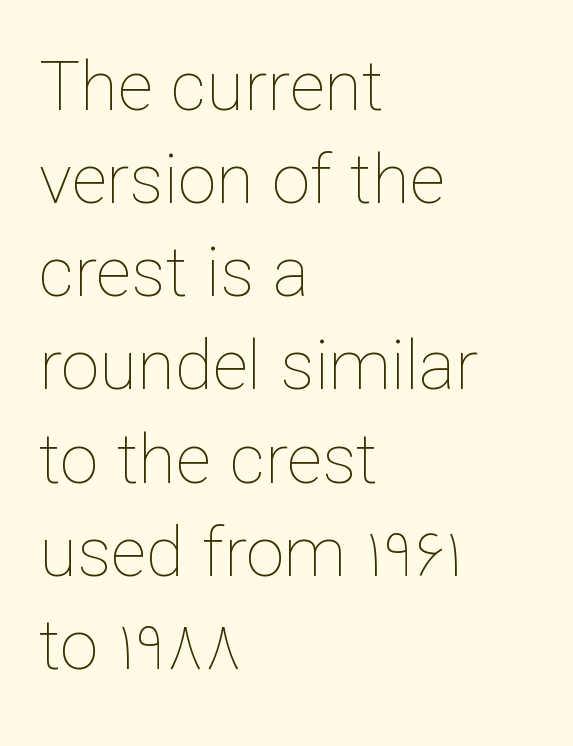
Q: Is the text bold? A: No.
Q: Is the text italic (slanted)? A: No, it is upright.
Q: Is the text underlined? A: No.
Q: How is the paragraph aligned? A: Left-aligned.
Q: Is the spacing between letters normal or unusually wide? A: Normal.
Q: Is the spacing between lines tight, normal or loose? A: Normal.
Q: Width (condensed, normal, or wide)? A: Normal.
Q: Stroke contrast? A: Low.
Q: x-height? A: Medium.
Q: Monospaced? A: No.
